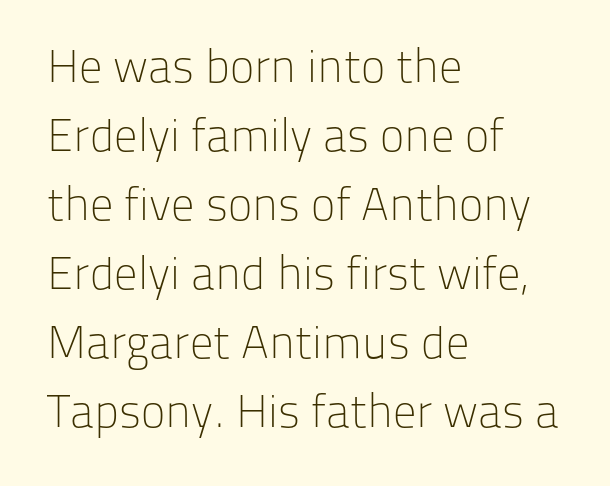
{"serif": "no", "italic": "no", "bold": "no", "weight": "light", "width": "normal", "stroke_contrast": "low", "x_height": "medium", "monospaced": "no", "underline": "no", "align": "left", "line_spacing": "normal", "line_spacing_ratio": 1.5, "letter_spacing": "normal", "letter_spacing_em": 0.0, "glyph_px": 46}
